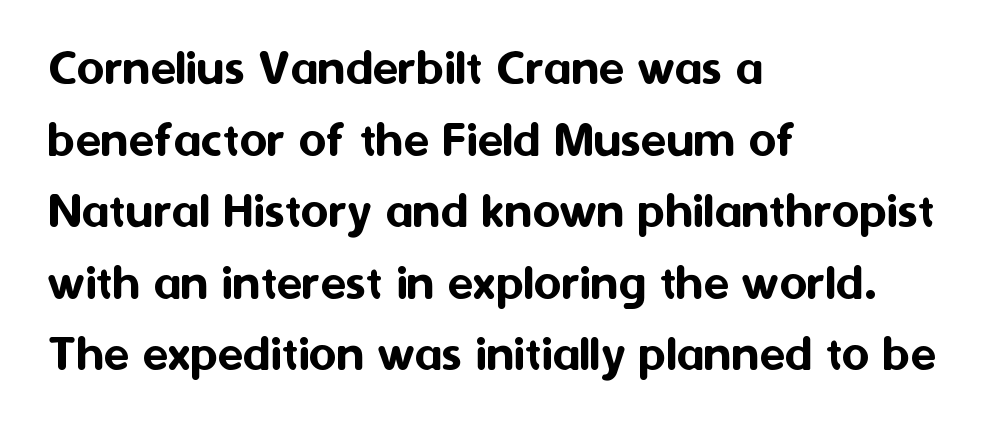
Font category for this specimen: sans-serif. What stands out about the letter spacing? Nothing — it is the standard amount. The vertical gap from one line to the next is medium. Is there any slant? The stems are plumb. Caption: multi-line text, flush left, ragged right.
